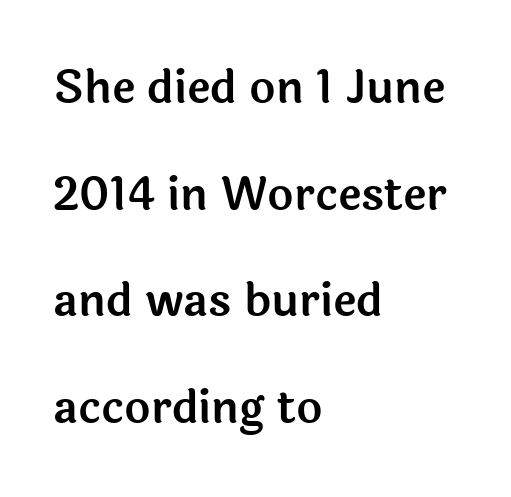
Q: Is the text italic (slanted)? A: No, it is upright.
Q: Is the typeface a serif or a sans-serif typeface? A: Sans-serif.
Q: Is the text underlined? A: No.
Q: How is the paragraph aligned? A: Left-aligned.
Q: Is the spacing between letters normal or unusually wide? A: Normal.
Q: Is the spacing between lines tight, normal or loose? A: Loose.
Q: Width (condensed, normal, or wide)? A: Normal.
Q: x-height? A: Medium.
Q: Monospaced? A: No.
